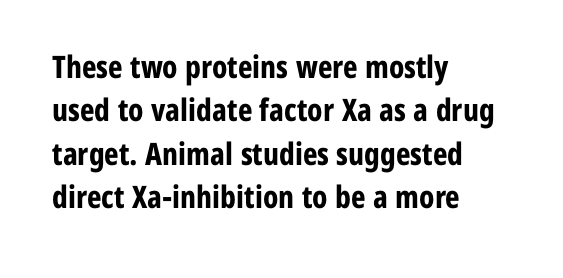
Q: Is the text bold? A: Yes.
Q: Is the text italic (slanted)? A: No, it is upright.
Q: Is the typeface a serif or a sans-serif typeface? A: Sans-serif.
Q: Is the text underlined? A: No.
Q: How is the paragraph aligned? A: Left-aligned.
Q: Is the spacing between letters normal or unusually wide? A: Normal.
Q: Is the spacing between lines tight, normal or loose? A: Normal.
Q: Width (condensed, normal, or wide)? A: Condensed.
Q: Stroke contrast? A: Low.
Q: x-height? A: Medium.
Q: Monospaced? A: No.
